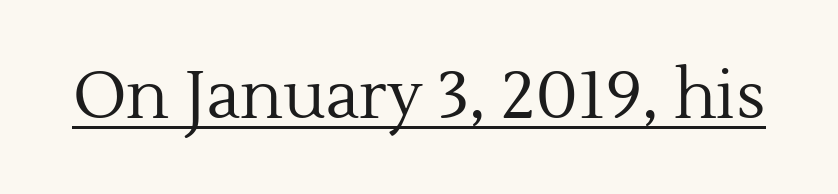
Q: Is the text bold? A: No.
Q: Is the text italic (slanted)? A: No, it is upright.
Q: Is the typeface a serif or a sans-serif typeface? A: Serif.
Q: Is the text underlined? A: Yes.
Q: Is the spacing between letters normal or unusually wide? A: Normal.
Q: Width (condensed, normal, or wide)? A: Normal.
Q: x-height? A: Medium.
Q: Monospaced? A: No.
